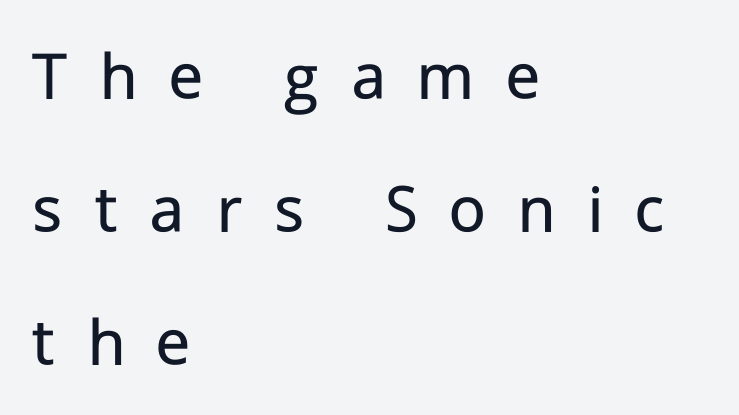
{"serif": "no", "italic": "no", "bold": "no", "weight": "regular", "width": "normal", "stroke_contrast": "low", "x_height": "medium", "monospaced": "no", "underline": "no", "align": "left", "line_spacing_ratio": 1.87, "letter_spacing": "wide", "letter_spacing_em": 0.45, "glyph_px": 71}
